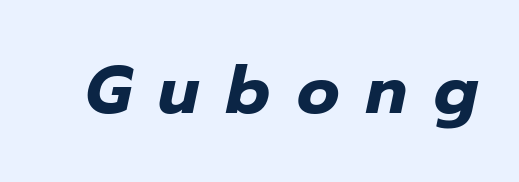
The image shows 66 px heavy type, italic (leaning right); set unusually wide letter spacing (+0.41 em), not underlined; low stroke contrast and a medium x-height.
